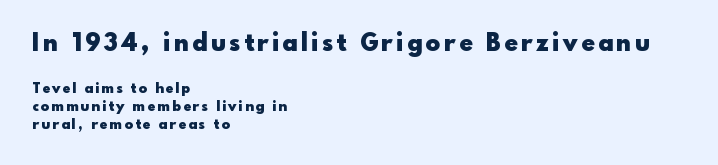
{"italic": "no", "bold": "yes", "underline": "no", "align": "left", "line_spacing": "normal", "line_spacing_ratio": 1.28, "larger_block": "first", "size_ratio": 1.71, "glyph_px": 24}
